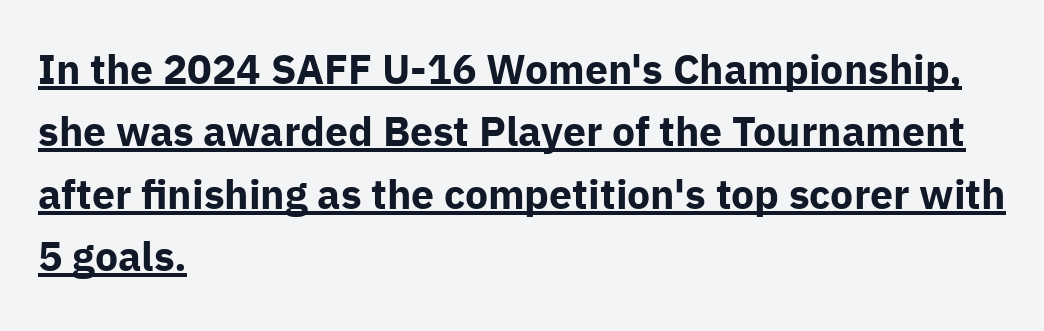
Q: Is the text bold? A: Yes.
Q: Is the text italic (slanted)? A: No, it is upright.
Q: Is the typeface a serif or a sans-serif typeface? A: Sans-serif.
Q: Is the text underlined? A: Yes.
Q: How is the paragraph aligned? A: Left-aligned.
Q: Is the spacing between letters normal or unusually wide? A: Normal.
Q: Is the spacing between lines tight, normal or loose? A: Normal.
Q: Width (condensed, normal, or wide)? A: Normal.
Q: Stroke contrast? A: Low.
Q: x-height? A: Medium.
Q: Monospaced? A: No.
